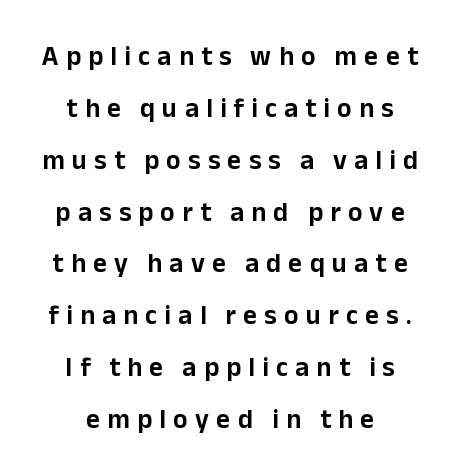
The text block is weighted toward neither margin, spreading evenly from the middle. What's the leading like? Stretched, with rows far apart. The strip under each line holds only bare page. Do the letters lean? They stand straight. Glyph-to-glyph distance is far greater than everyday printed text.
